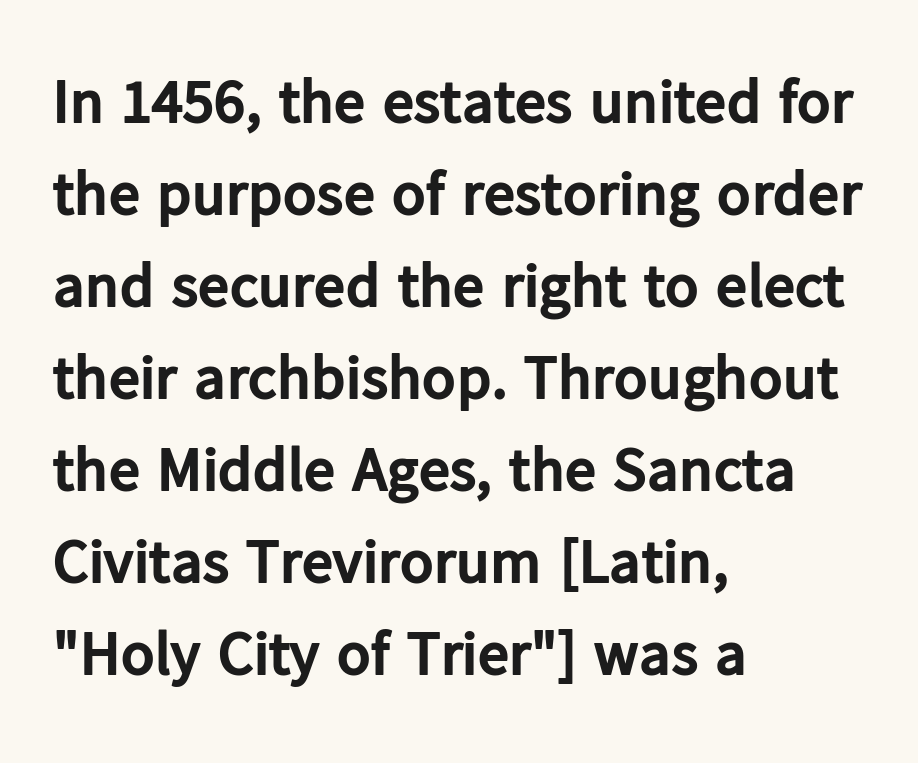
The letters sit at their default tracking, neither squeezed nor spread. One glance says typical: line gaps are just what's usual. The rendering uses a bold face; every stroke is thick and dark. Do the characters align in a grid? No, the font is proportional. The lines are quadded left.
